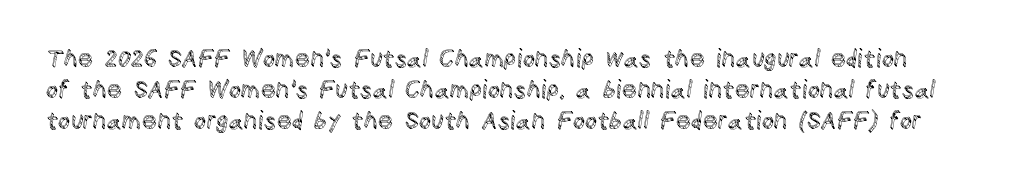
Q: Is the text italic (slanted)? A: Yes.
Q: Is the text underlined? A: No.
Q: Is the spacing between letters normal or unusually wide? A: Normal.
Q: Is the spacing between lines tight, normal or loose? A: Normal.
